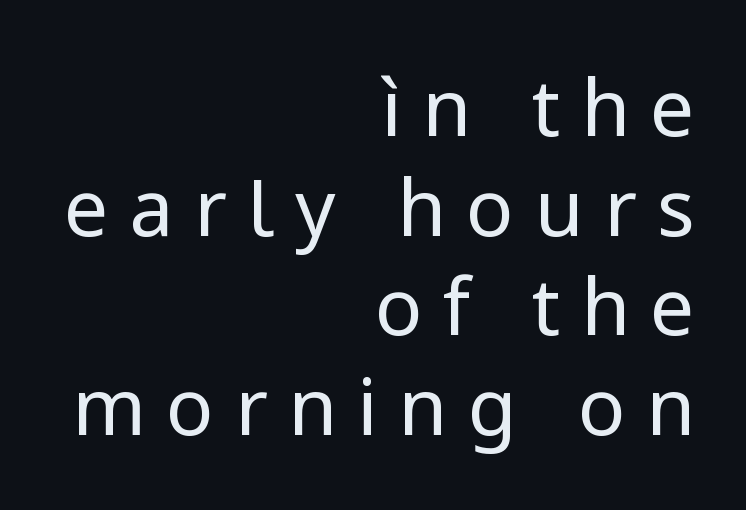
{"serif": "no", "italic": "no", "bold": "no", "weight": "regular", "width": "normal", "stroke_contrast": "low", "x_height": "medium", "monospaced": "no", "underline": "no", "align": "right", "line_spacing": "normal", "line_spacing_ratio": 1.26, "letter_spacing": "wide", "letter_spacing_em": 0.26, "glyph_px": 79}
